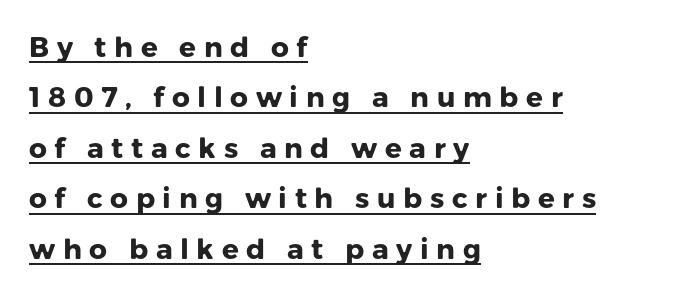
Character widths vary here, with narrow letters taking less room than wide ones. Someone cranked the tracking dial way up on this one. The typesetter has applied underlining to the passage shown. A classic flush-left, rag-right setting is used for this passage. Note: no serifs on the glyphs.
